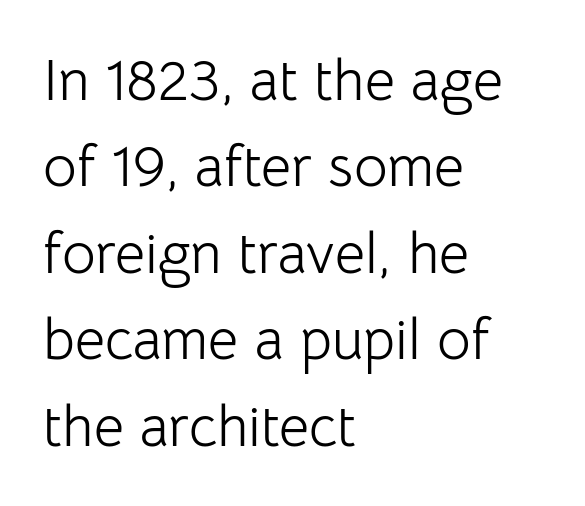
{"serif": "no", "italic": "no", "bold": "no", "weight": "light", "width": "normal", "stroke_contrast": "low", "x_height": "medium", "monospaced": "no", "underline": "no", "align": "left", "line_spacing": "normal", "line_spacing_ratio": 1.49, "letter_spacing": "normal", "letter_spacing_em": 0.0, "glyph_px": 58}
